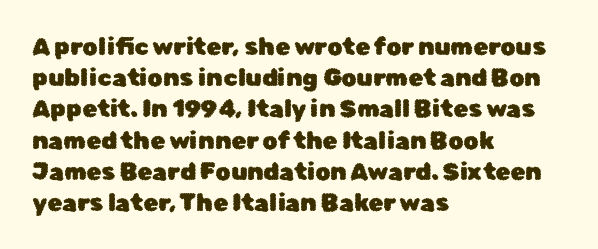
The image shows 24 px text type, upright; set left-aligned, normal line spacing (1.3x), normal letter spacing, not underlined.
